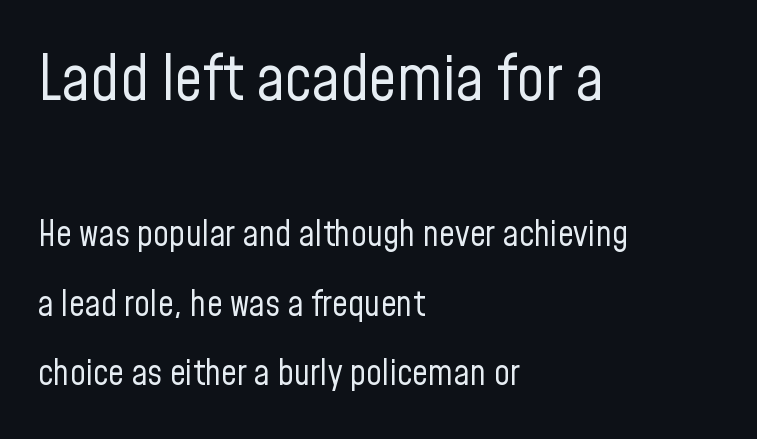
The image shows 62 px regular-weight, condensed sans-serif type, upright; set left-aligned, loose line spacing (1.99x), normal letter spacing, not underlined; the first (top) block is 1.77x larger; low stroke contrast and a medium x-height.
